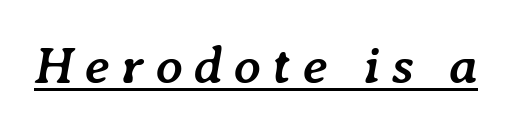
The image shows 53 px semibold type, italic (leaning right); set unusually wide letter spacing (+0.21 em), underlined; low stroke contrast and a medium x-height.
